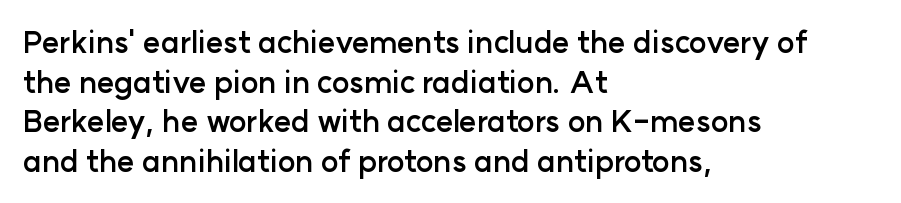
Quick note: not italic, upright. The glyphs in this specimen are sans serif. Leading matches the norm, producing a regular column. Is this a fixed-width face? No — the glyphs have proportional, varying widths. These lines are set flush left with a ragged right edge.
